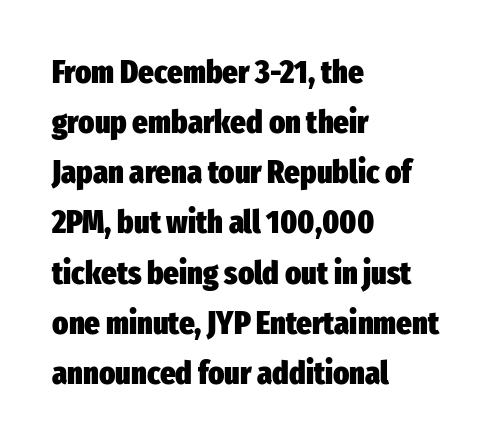
{"serif": "no", "italic": "no", "bold": "yes", "weight": "heavy", "width": "condensed", "stroke_contrast": "low", "x_height": "medium", "monospaced": "no", "underline": "no", "align": "left", "line_spacing": "normal", "line_spacing_ratio": 1.52, "letter_spacing": "normal", "letter_spacing_em": 0.0, "glyph_px": 33}
